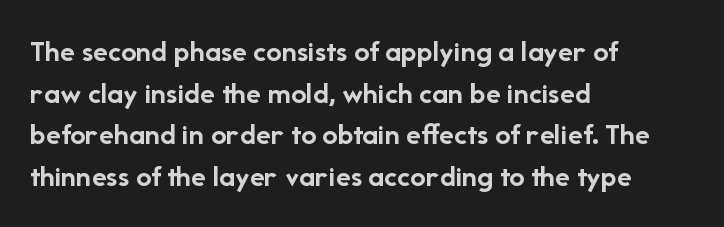
The image shows 31 px semibold sans-serif type, upright; set left-aligned, normal line spacing (1.34x), normal letter spacing, not underlined; low stroke contrast and a medium x-height.
